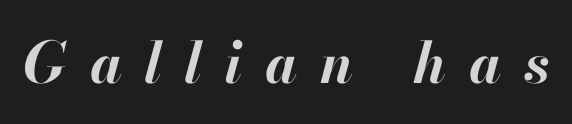
The image shows 57 px bold type, italic (leaning right); set unusually wide letter spacing (+0.4 em), not underlined; high stroke contrast and a small x-height.
